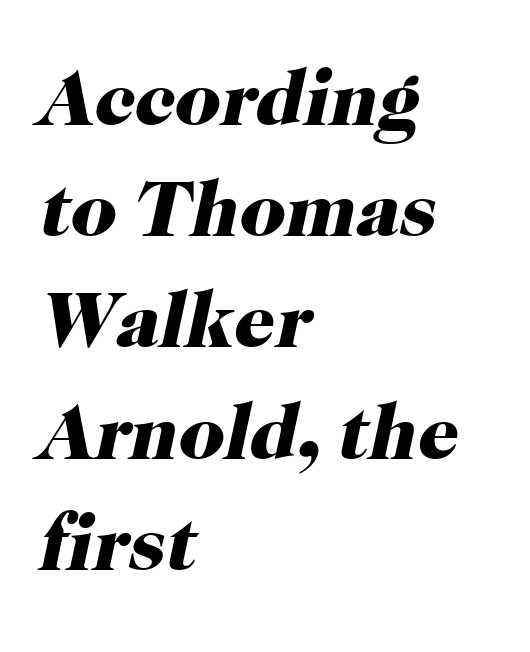
The type is set solid horizontally, with unmodified tracking. The designer left line spacing at the default. Old-style or modern, the face here clearly has serifs. A typesetter would call this proportional, since set widths differ per character. The ragged edge is on the right, which tells us the setting is flush left. How heavy is the stroke? Heavy — this is a bold.
